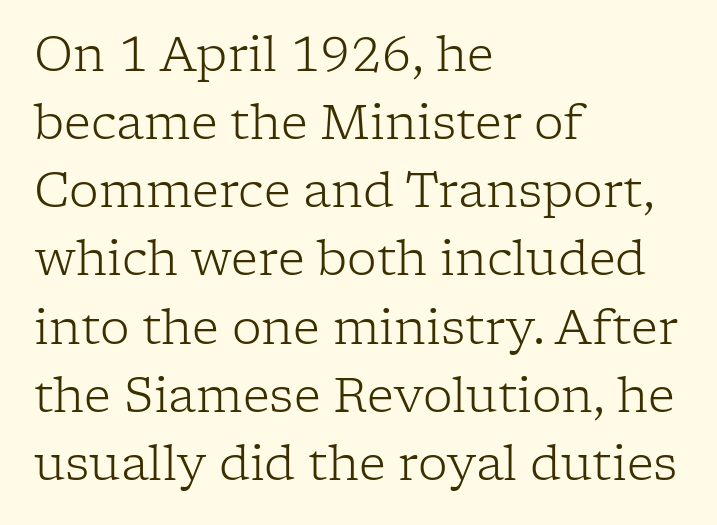
Casual observation: everything's shoved over to the left. This sample uses an upright cut, with every glyph sitting square on the baseline. This rendering employs a face with finishing strokes, i.e., a serif. The face looks like a standard text weight, possibly lighter. Bare-footed words on every line.
